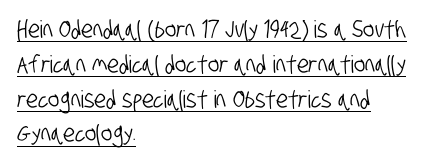
A student would call this left alignment; a typographer would say flush left, rag right. Honestly, the row spacing looks completely unremarkable. This rendering leaves character spacing at its baseline value. The rendering uses the underline text-decoration.
